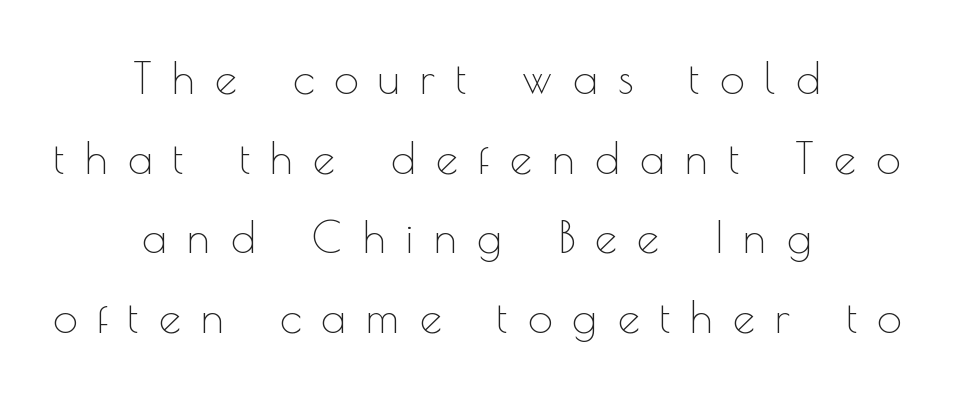
The letters advance in unequal steps, a hallmark of proportional type. Ink coverage per letter is moderate at most. Serif or sans? Sans — the stroke terminals are bare. Glyph-to-glyph distance is far greater than everyday printed text. Every stem runs plumb, perpendicular to the baseline.
